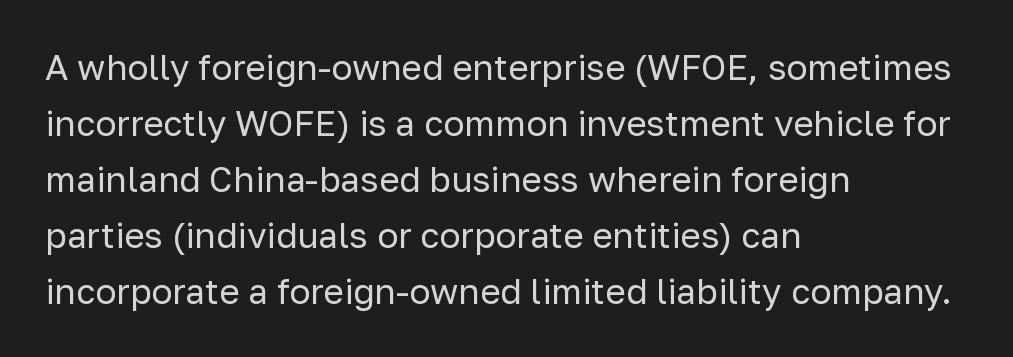
The image shows 35 px regular-weight sans-serif type, upright; set left-aligned, normal line spacing (1.6x), normal letter spacing, not underlined; low stroke contrast and a medium x-height.
